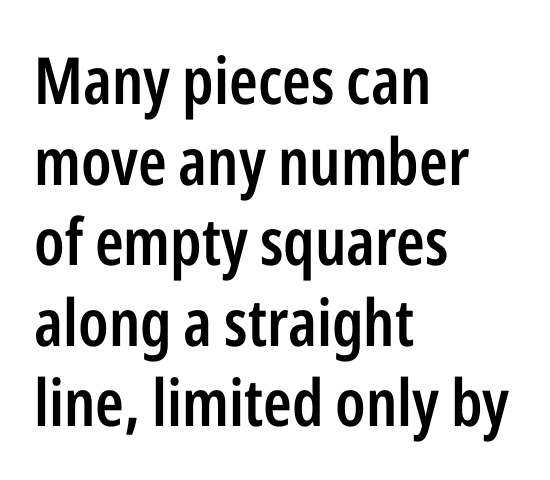
The image shows 65 px semibold, condensed sans-serif type, upright; set left-aligned, line spacing 1.24x, normal letter spacing, not underlined; low stroke contrast and a medium x-height.
